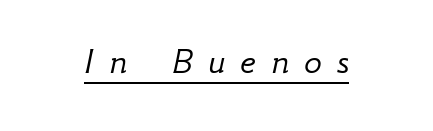
{"italic": "yes", "lean": "right", "slant_degrees": 12, "bold": "no", "weight": "light", "width": "normal", "stroke_contrast": "low", "x_height": "small", "monospaced": "no", "underline": "yes", "letter_spacing": "wide", "letter_spacing_em": 0.41, "glyph_px": 37}
